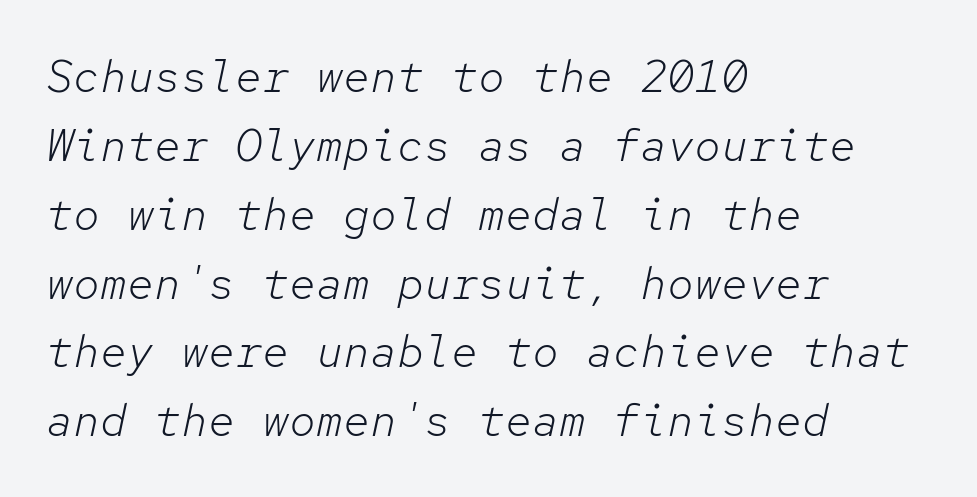
The image shows 45 px light type, italic (leaning right), monospaced; set left-aligned, normal line spacing (1.53x), normal letter spacing, not underlined; low stroke contrast and a medium x-height.
